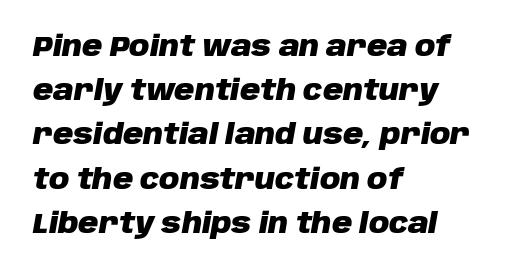
The image shows 28 px heavy type, italic (leaning right); set left-aligned, normal line spacing (1.58x), normal letter spacing, not underlined; low stroke contrast and a large x-height.
